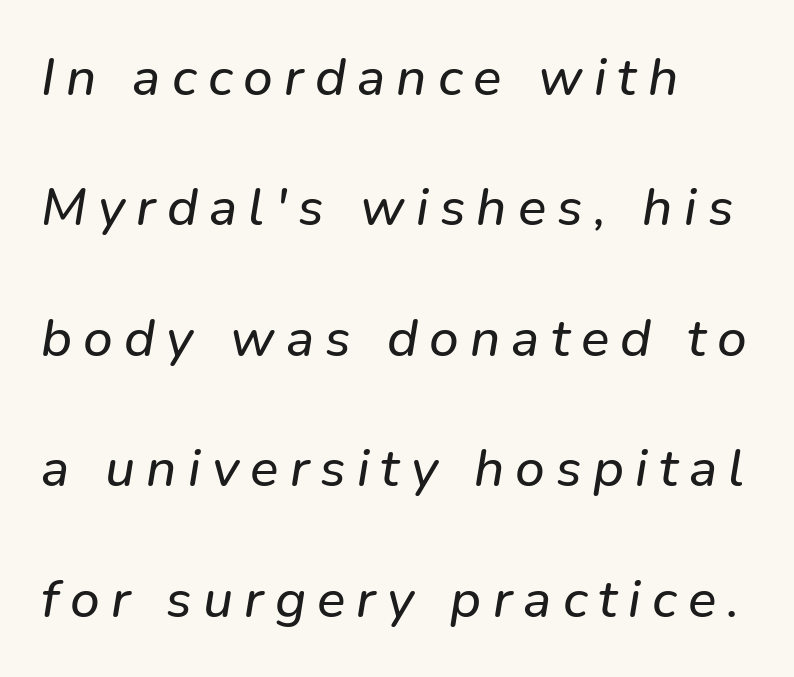
{"italic": "yes", "lean": "right", "slant_degrees": 9, "width": "normal", "stroke_contrast": "low", "x_height": "medium", "monospaced": "no", "underline": "no", "align": "left", "line_spacing": "loose", "line_spacing_ratio": 2.46, "letter_spacing": "wide", "letter_spacing_em": 0.21, "glyph_px": 53}
